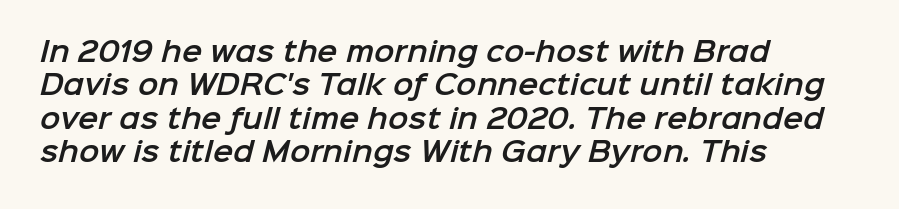
The glyphs are unaccompanied by any horizontal stroke below them. Spacing between characters is what you'd get straight out of the box. Horizontal alignment here is leftward, the default for most running prose.
